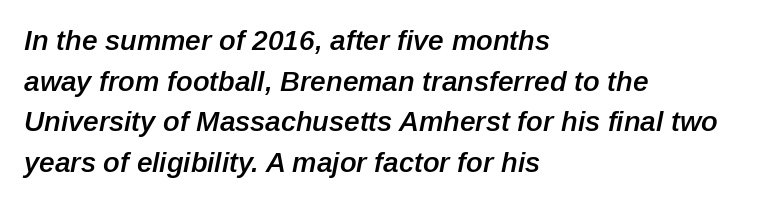
Q: Is the text bold? A: Semi-bold.
Q: Is the text italic (slanted)? A: Yes, it leans right by about 12 degrees.
Q: Is the text underlined? A: No.
Q: How is the paragraph aligned? A: Left-aligned.
Q: Is the spacing between letters normal or unusually wide? A: Normal.
Q: Is the spacing between lines tight, normal or loose? A: Normal.
Q: Width (condensed, normal, or wide)? A: Normal.
Q: Stroke contrast? A: Low.
Q: x-height? A: Medium.
Q: Monospaced? A: No.
